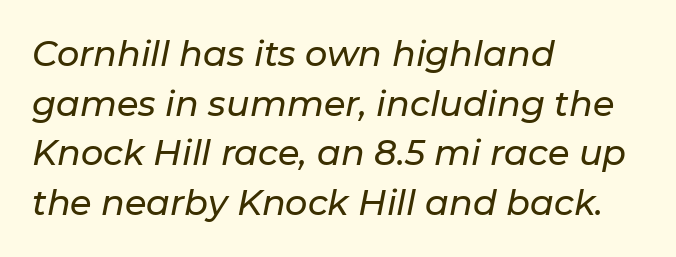
Q: Is the text italic (slanted)? A: Yes, it leans right by about 11 degrees.
Q: Is the text underlined? A: No.
Q: How is the paragraph aligned? A: Left-aligned.
Q: Is the spacing between letters normal or unusually wide? A: Normal.
Q: Is the spacing between lines tight, normal or loose? A: Normal.
Q: Width (condensed, normal, or wide)? A: Normal.
Q: Stroke contrast? A: Low.
Q: x-height? A: Medium.
Q: Monospaced? A: No.
